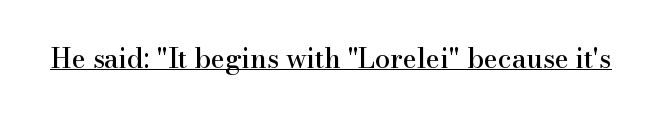
Q: Is the text italic (slanted)? A: No, it is upright.
Q: Is the text underlined? A: Yes.
Q: Is the spacing between letters normal or unusually wide? A: Normal.
